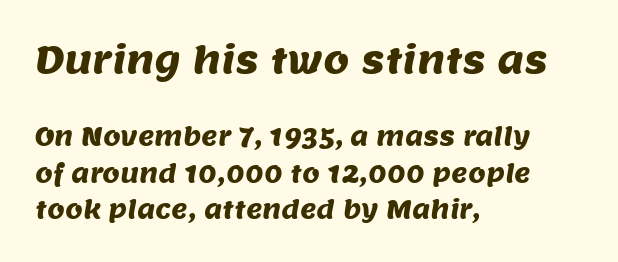
{"serif": "no", "width": "normal", "stroke_contrast": "medium", "x_height": "large", "monospaced": "no", "underline": "no", "align": "left", "line_spacing": "normal", "line_spacing_ratio": 1.47, "letter_spacing": "normal", "letter_spacing_em": 0.0, "larger_block": "first", "size_ratio": 1.48, "glyph_px": 37}
